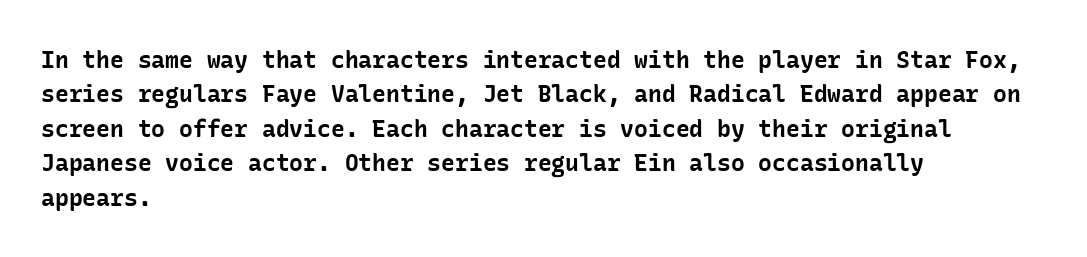
The image shows 23 px bold type, upright; set left-aligned, normal line spacing (1.5x), normal letter spacing, not underlined.
